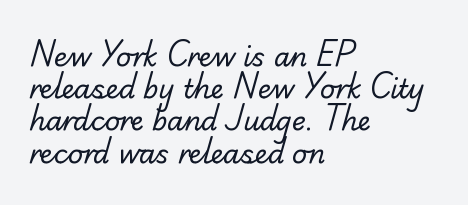
Q: Is the text bold? A: No.
Q: Is the text underlined? A: No.
Q: How is the paragraph aligned? A: Left-aligned.
Q: Is the spacing between letters normal or unusually wide? A: Normal.
